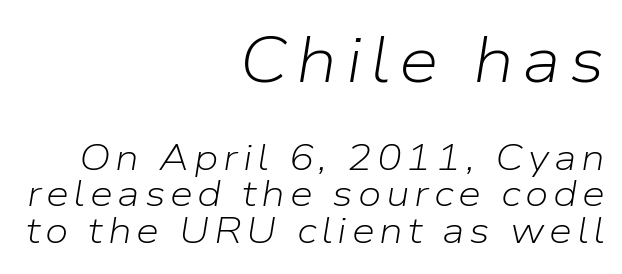
Q: Is the text bold? A: No.
Q: Is the text italic (slanted)? A: Yes, it leans right by about 9 degrees.
Q: Is the text underlined? A: No.
Q: How is the paragraph aligned? A: Right-aligned.
Q: Is the spacing between lines tight, normal or loose? A: Tight.
Q: Which block of text is set in a larger size, the first (top) or the second (bottom)? A: The first (top) one.
Q: Width (condensed, normal, or wide)? A: Normal.
Q: Stroke contrast? A: Low.
Q: x-height? A: Medium.
Q: Monospaced? A: No.
